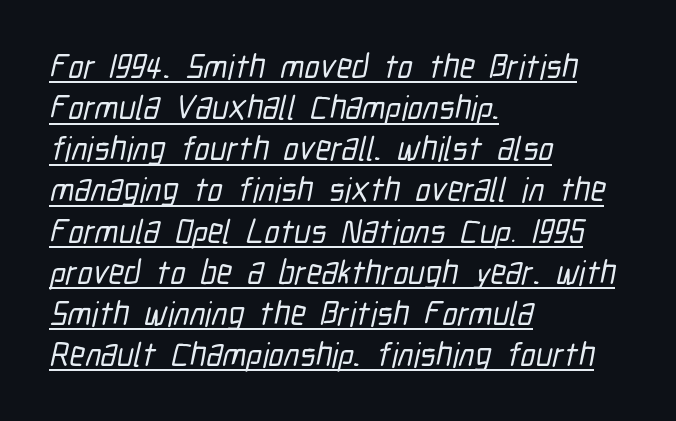
Q: Is the typeface a serif or a sans-serif typeface? A: Sans-serif.
Q: Is the text underlined? A: Yes.
Q: How is the paragraph aligned? A: Left-aligned.
Q: Is the spacing between letters normal or unusually wide? A: Normal.
Q: Width (condensed, normal, or wide)? A: Condensed.
Q: Stroke contrast? A: Low.
Q: x-height? A: Medium.
Q: Monospaced? A: No.
